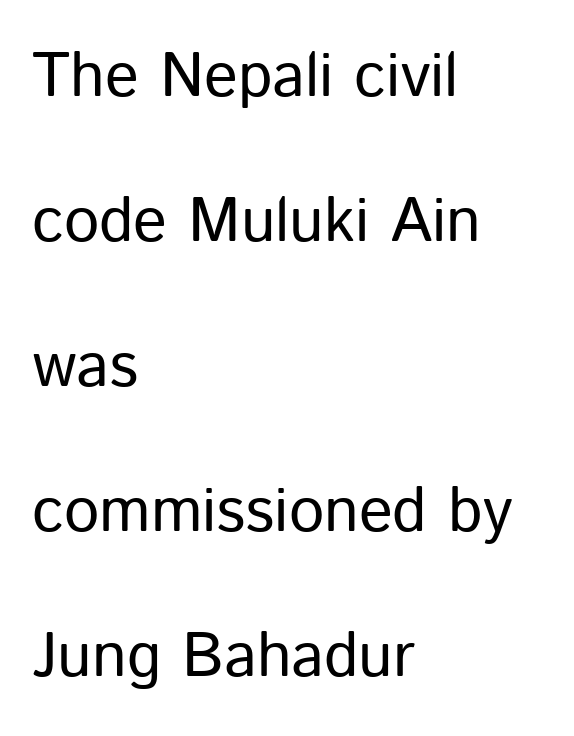
Does the type have serifs? No, each stem ends abruptly. The block of text is sparse from top to bottom, with ample space between rows. The letters stand straight up with perfectly vertical stems. Is the block centered? No — it sits flush against the left margin.
